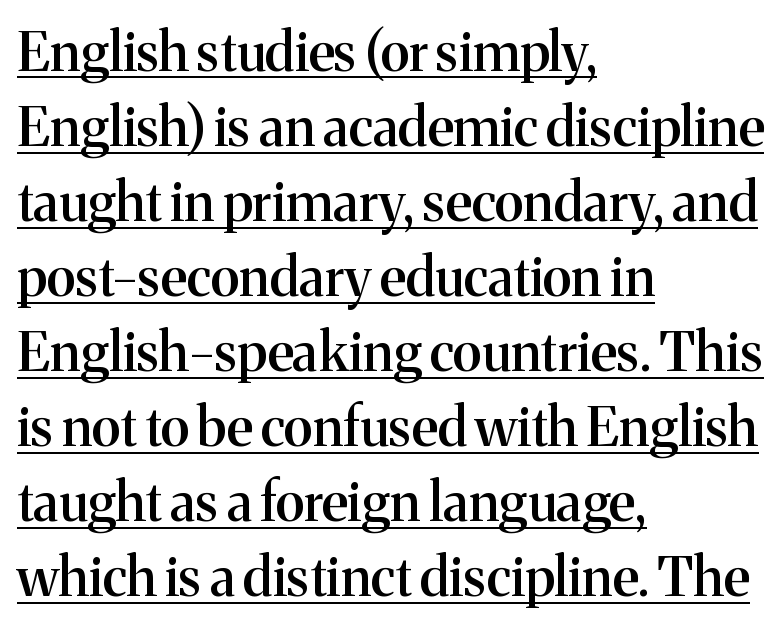
Q: Is the text bold? A: Semi-bold.
Q: Is the text italic (slanted)? A: No, it is upright.
Q: Is the typeface a serif or a sans-serif typeface? A: Serif.
Q: Is the text underlined? A: Yes.
Q: How is the paragraph aligned? A: Left-aligned.
Q: Is the spacing between letters normal or unusually wide? A: Normal.
Q: Is the spacing between lines tight, normal or loose? A: Normal.
Q: Width (condensed, normal, or wide)? A: Normal.
Q: Stroke contrast? A: Medium.
Q: x-height? A: Medium.
Q: Monospaced? A: No.
